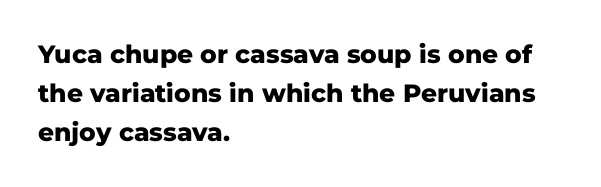
The image shows 25 px bold type, upright; set left-aligned, normal line spacing (1.57x), normal letter spacing, not underlined.
